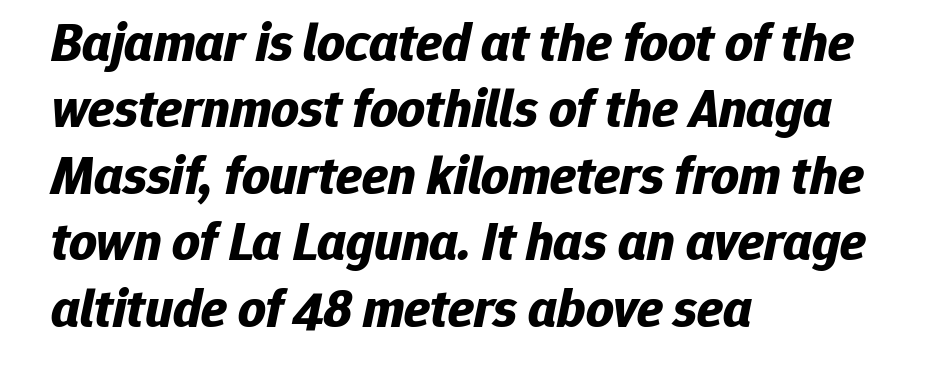
Looking at the ascenders, they clearly lean. What stands out about the letter spacing? Nothing — it is the standard amount. The typesetter chose a ragged-right arrangement here. Underline: absent. Heavy, bold letterforms.
